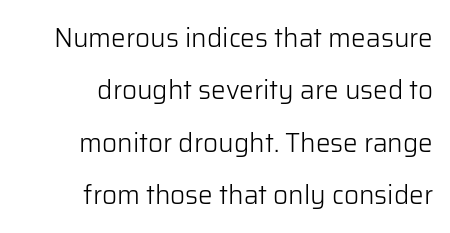
Q: Is the text bold? A: No.
Q: Is the text italic (slanted)? A: No, it is upright.
Q: Is the text underlined? A: No.
Q: How is the paragraph aligned? A: Right-aligned.
Q: Is the spacing between letters normal or unusually wide? A: Normal.
Q: Is the spacing between lines tight, normal or loose? A: Loose.
